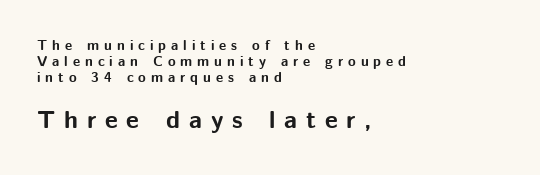
The image shows 25 px bold type, upright; set left-aligned, tight line spacing (1.13x), unusually wide letter spacing (+0.35 em), not underlined; the second (bottom) block is 1.79x larger.
